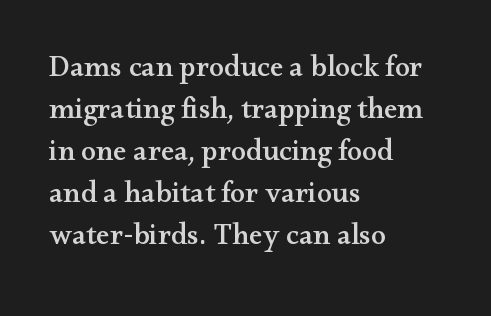
Is the block centered? No — it sits flush against the left margin. Summary of vertical rhythm: regular, with standard interline spacing. Vertical strokes here are truly vertical. Does extra space separate the letters? No, they use regular spacing. Lines of text with bare space underneath. In terms of letterform style, serifs are clearly present.
